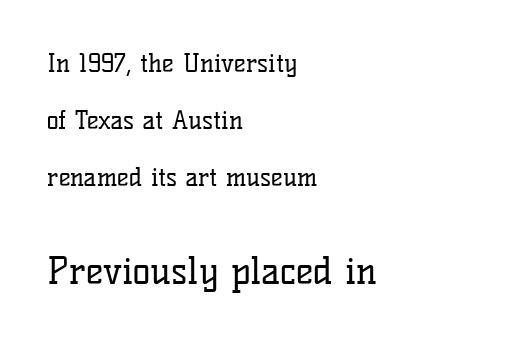
Horizontal bands of white between lines are thick stripes. Plain, unruled lines of type. The weight would be labelled regular, book, light, or lighter still. Type size steps up from the first block to the second.
